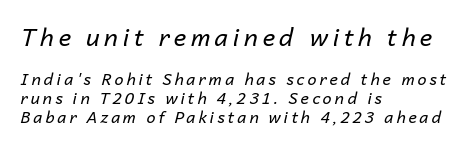
Q: Is the text bold? A: No.
Q: Is the text italic (slanted)? A: Yes, it leans right by about 14 degrees.
Q: Is the text underlined? A: No.
Q: How is the paragraph aligned? A: Left-aligned.
Q: Which block of text is set in a larger size, the first (top) or the second (bottom)? A: The first (top) one.
